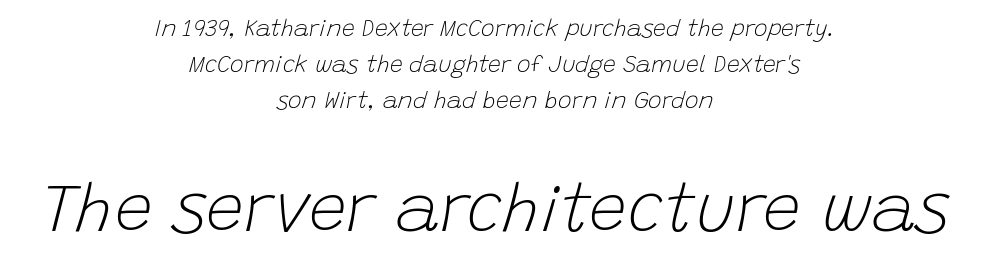
The image shows 68 px light type, italic (leaning right); set centered, normal line spacing (1.56x), normal letter spacing, not underlined; the second (bottom) block is 2.96x larger; low stroke contrast and a large x-height.
